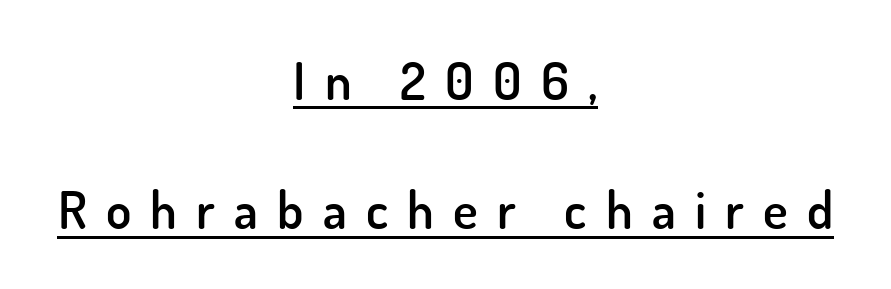
Q: Is the text bold? A: Semi-bold.
Q: Is the text italic (slanted)? A: No, it is upright.
Q: Is the typeface a serif or a sans-serif typeface? A: Sans-serif.
Q: Is the text underlined? A: Yes.
Q: How is the paragraph aligned? A: Centered.
Q: Is the spacing between letters normal or unusually wide? A: Unusually wide.
Q: Is the spacing between lines tight, normal or loose? A: Loose.
Q: Width (condensed, normal, or wide)? A: Normal.
Q: Stroke contrast? A: Low.
Q: x-height? A: Small.
Q: Monospaced? A: No.
